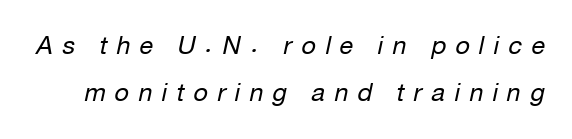
{"italic": "yes", "lean": "right", "slant_degrees": 12, "bold": "no", "underline": "no", "line_spacing": "loose", "line_spacing_ratio": 1.9, "letter_spacing": "wide", "letter_spacing_em": 0.37, "glyph_px": 25}
